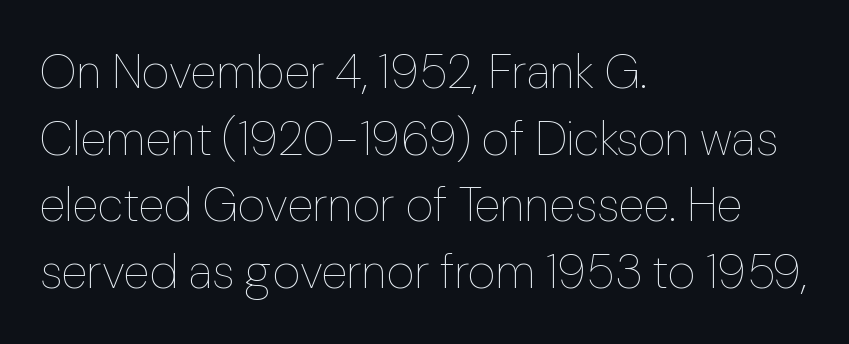
{"italic": "no", "bold": "no", "weight": "thin", "width": "normal", "stroke_contrast": "low", "x_height": "medium", "monospaced": "no", "underline": "no", "align": "left", "line_spacing": "normal", "line_spacing_ratio": 1.39, "letter_spacing": "normal", "letter_spacing_em": 0.0, "glyph_px": 48}
